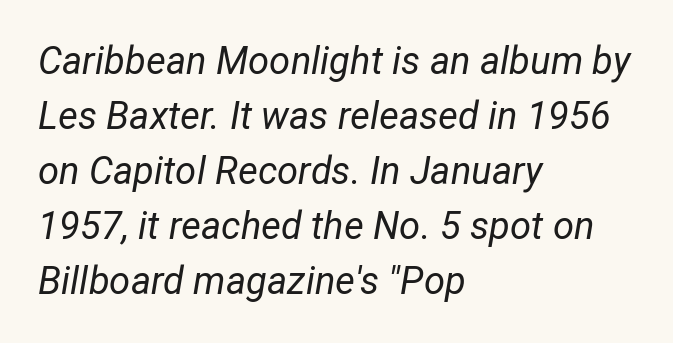
The image shows 38 px regular-weight type, italic (leaning right); set left-aligned, normal line spacing (1.45x), normal letter spacing, not underlined; low stroke contrast and a medium x-height.
